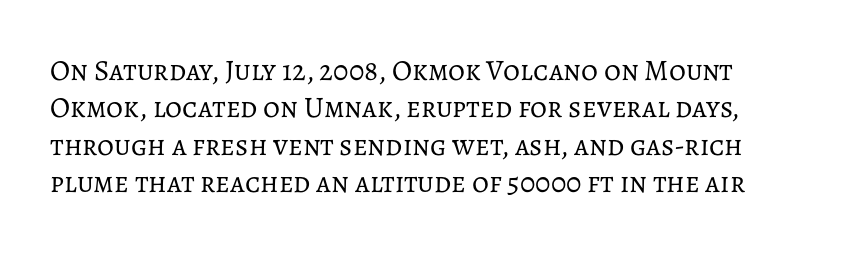
The image shows 29 px regular-weight type, upright; set normal line spacing (1.29x), normal letter spacing, not underlined; low stroke contrast and a medium x-height.
